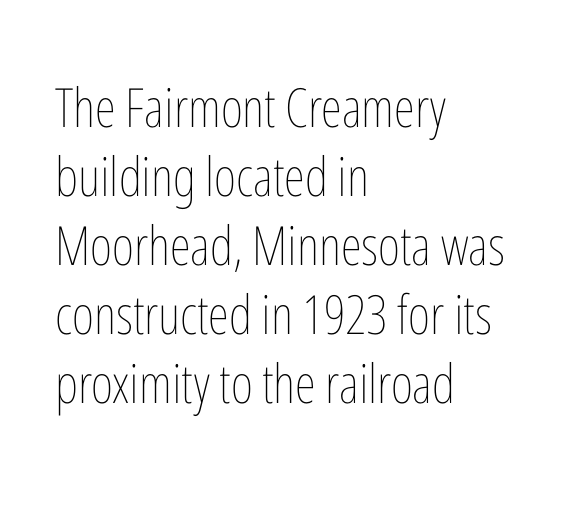
Rendered with straight, roman letterforms. This rendering uses left alignment, leaving the right contour irregular. Here the glyphs are tracked normally, forming tight word shapes. No heavy texture on the line: the type isn't bold.
